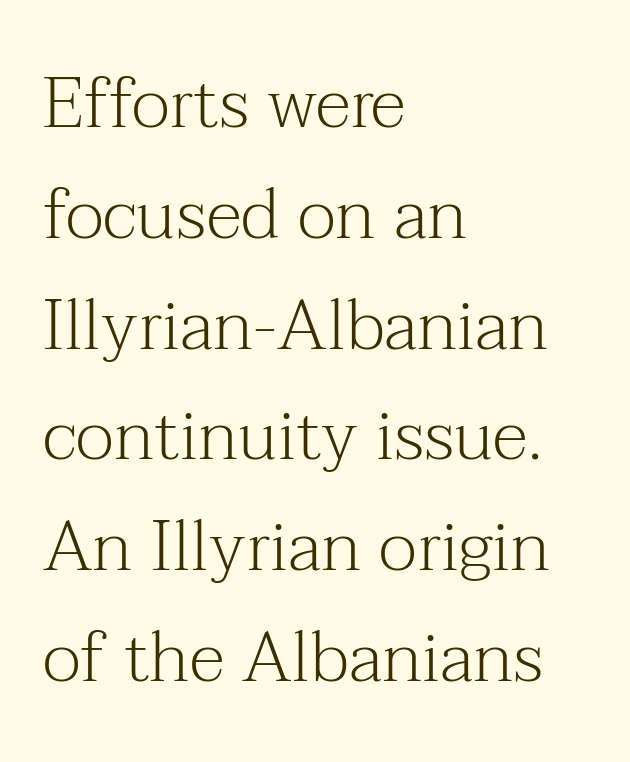
The line texture is even and compact thanks to regular tracking. Left-aligned paragraph, ragged on the right. It's the straight-up-and-down kind of type. The strip under each line holds only bare page. The block of text has a typical density, with ordinary space between rows. Is this a fixed-width face? No — the glyphs have proportional, varying widths.
